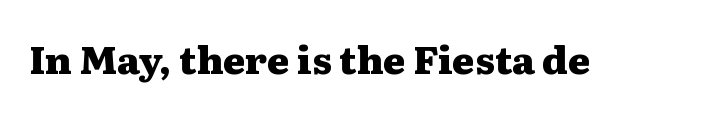
The image shows 38 px heavy, wide serif type, upright; set normal letter spacing, not underlined; medium stroke contrast and a medium x-height.
